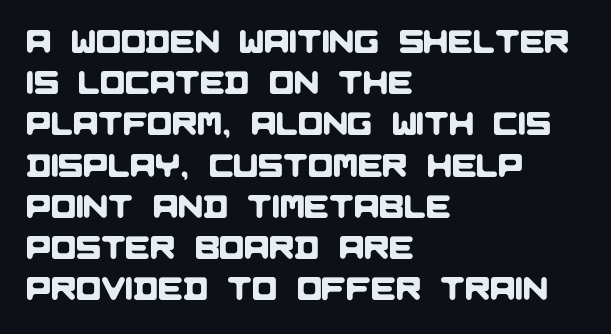
{"serif": "no", "width": "normal", "stroke_contrast": "low", "x_height": "large", "monospaced": "no", "underline": "no", "align": "left", "line_spacing": "normal", "line_spacing_ratio": 1.25, "letter_spacing": "normal", "letter_spacing_em": 0.0, "glyph_px": 33}
